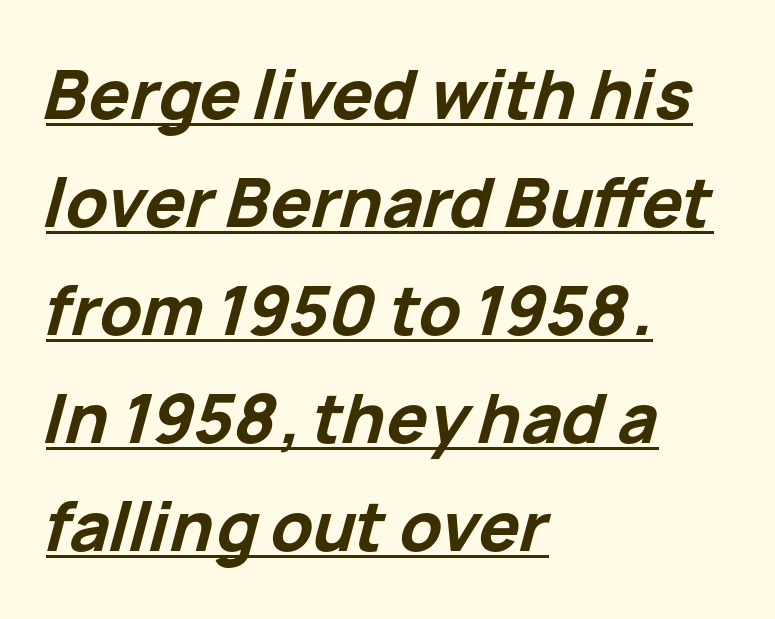
{"italic": "yes", "lean": "right", "slant_degrees": 15, "bold": "yes", "weight": "bold", "width": "normal", "stroke_contrast": "low", "x_height": "medium", "monospaced": "no", "underline": "yes", "align": "left", "line_spacing": "normal", "line_spacing_ratio": 1.59, "letter_spacing": "normal", "letter_spacing_em": 0.0, "glyph_px": 68}
